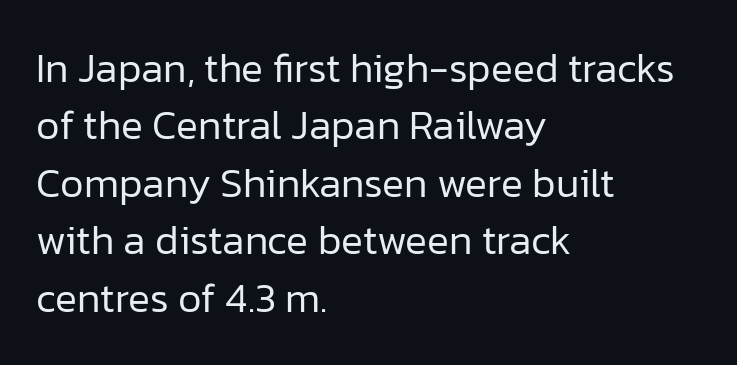
Vertical stems look standard width or narrower in stroke. The letters carry no serifs — their stems end cleanly without finishing strokes. Type without underlining. The lines are quadded left. Tracking here is standard; glyphs follow each other at the usual distance. Normally led — the rows are evenly, conventionally spaced.
